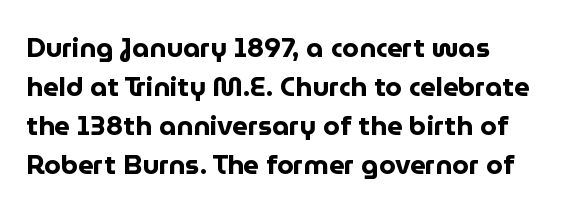
The image shows 27 px bold type, upright; set normal line spacing (1.45x), normal letter spacing, not underlined.
